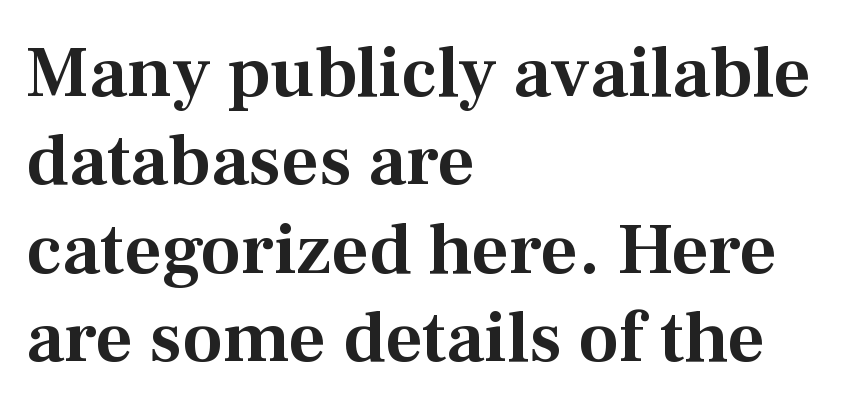
Q: Is the text italic (slanted)? A: No, it is upright.
Q: Is the typeface a serif or a sans-serif typeface? A: Serif.
Q: Is the text underlined? A: No.
Q: How is the paragraph aligned? A: Left-aligned.
Q: Is the spacing between letters normal or unusually wide? A: Normal.
Q: Width (condensed, normal, or wide)? A: Normal.
Q: Stroke contrast? A: Medium.
Q: x-height? A: Medium.
Q: Monospaced? A: No.
